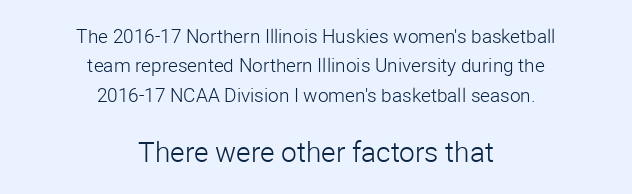
The image shows 28 px light sans-serif type, upright; set centered, normal line spacing (1.54x), normal letter spacing, not underlined; the second (bottom) block is 1.47x larger; low stroke contrast and a medium x-height.
